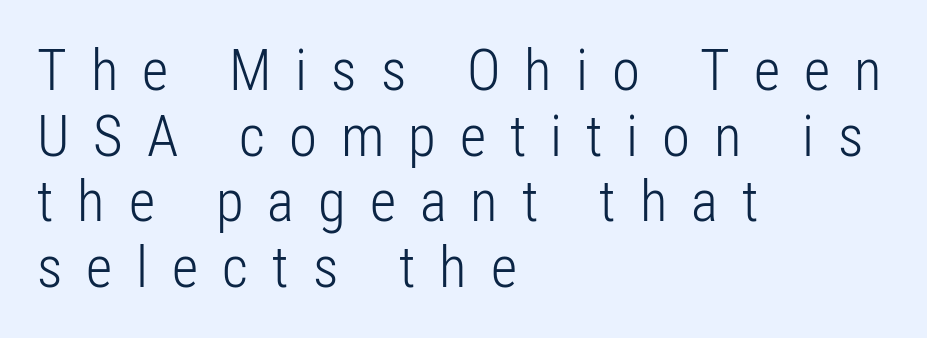
{"serif": "no", "italic": "no", "bold": "no", "weight": "light", "width": "condensed", "stroke_contrast": "low", "x_height": "medium", "monospaced": "no", "underline": "no", "align": "left", "line_spacing": "tight", "line_spacing_ratio": 1.15, "letter_spacing": "wide", "letter_spacing_em": 0.42, "glyph_px": 57}
